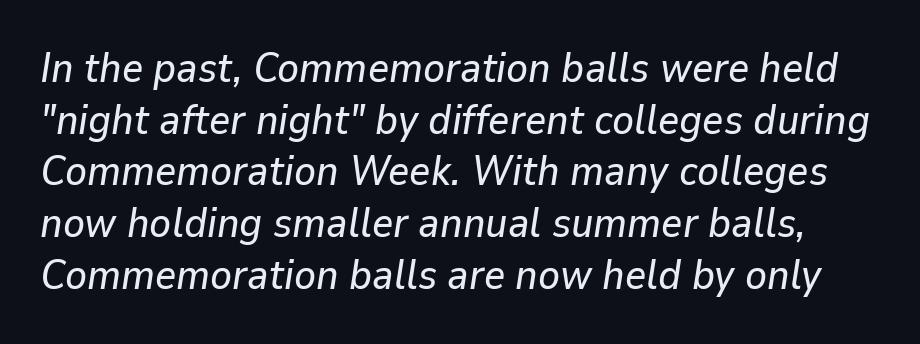
This sample has the flowing, uneven cadence of proportional lettering. Notice how the stems are inclined rather than vertical — that's the hallmark of italics. Vertically, the passage feels balanced, rows spaced as you'd expect. Check under the words: just untouched page. Tracking value appears to be zero — textbook default spacing.
